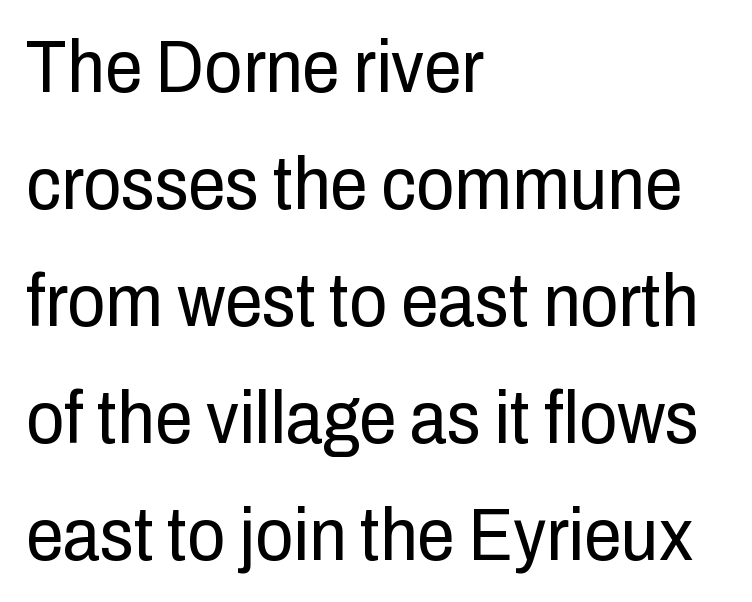
{"serif": "no", "italic": "no", "bold": "no", "weight": "regular", "width": "condensed", "stroke_contrast": "low", "x_height": "medium", "monospaced": "no", "underline": "no", "align": "left", "line_spacing": "normal", "line_spacing_ratio": 1.56, "letter_spacing": "normal", "letter_spacing_em": 0.0, "glyph_px": 75}
